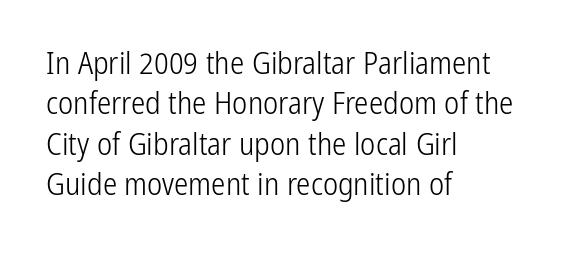
The image shows 32 px light, condensed sans-serif type, upright; set left-aligned, normal line spacing (1.26x), normal letter spacing, not underlined; low stroke contrast and a medium x-height.
